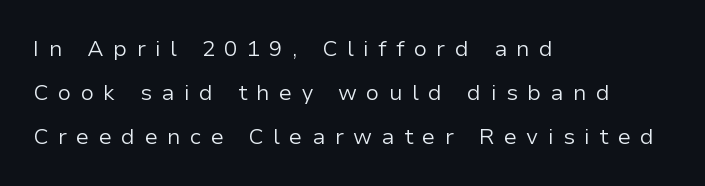
Successive baselines arrive slowly, with a big drop between each. Think standard paragraph weight, or any step lighter than that. The rendering inserts visible extra space after every character. Just letters on the line, the space beneath them empty. Do the letters lean? They stand straight. The lines in this sample share a left origin and differ only in where they stop.
